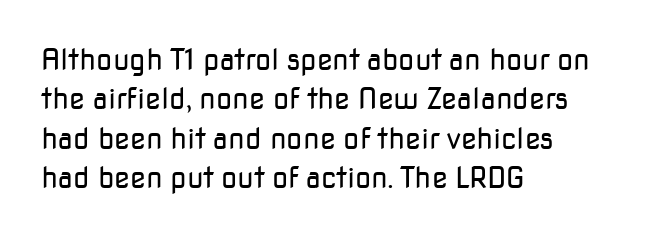
Q: Is the text bold? A: No.
Q: Is the text italic (slanted)? A: No, it is upright.
Q: Is the typeface a serif or a sans-serif typeface? A: Sans-serif.
Q: Is the text underlined? A: No.
Q: How is the paragraph aligned? A: Left-aligned.
Q: Is the spacing between letters normal or unusually wide? A: Normal.
Q: Is the spacing between lines tight, normal or loose? A: Normal.
Q: Width (condensed, normal, or wide)? A: Normal.
Q: Stroke contrast? A: Low.
Q: x-height? A: Medium.
Q: Monospaced? A: No.
